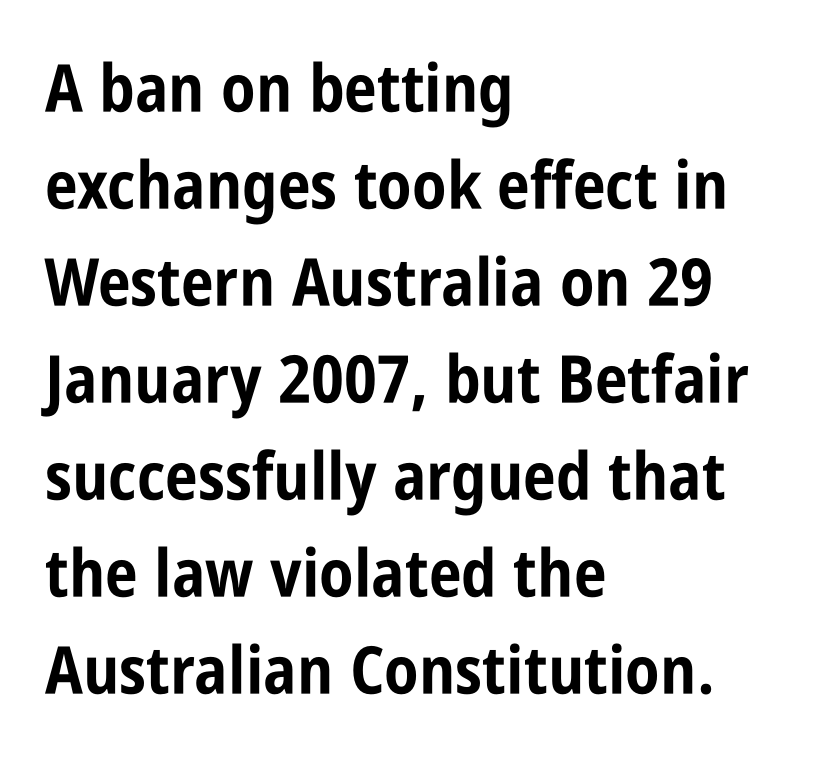
The image shows 66 px bold, condensed sans-serif type, upright; set left-aligned, normal line spacing (1.47x), normal letter spacing, not underlined; low stroke contrast and a large x-height.
